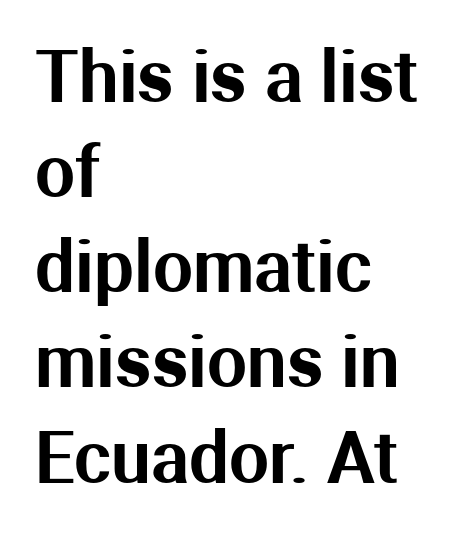
{"serif": "no", "italic": "no", "width": "normal", "stroke_contrast": "medium", "x_height": "medium", "monospaced": "no", "underline": "no", "align": "left", "line_spacing": "normal", "line_spacing_ratio": 1.34, "letter_spacing": "normal", "letter_spacing_em": 0.0, "glyph_px": 71}
